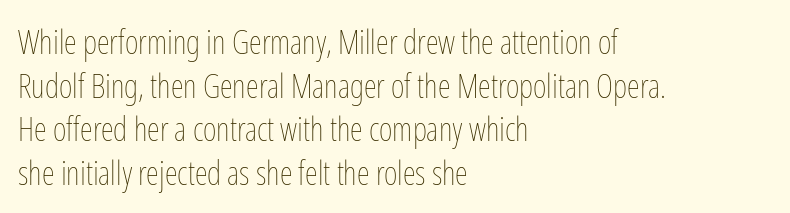
The image shows 33 px thin, condensed type, upright; set left-aligned, normal line spacing (1.32x), normal letter spacing, not underlined; low stroke contrast and a medium x-height.
